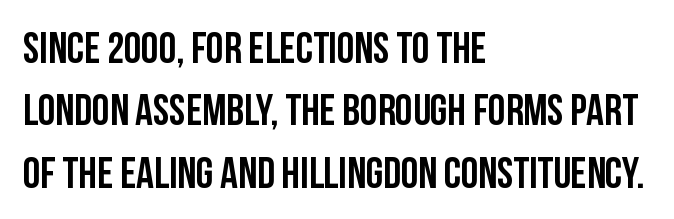
The image shows 44 px condensed sans-serif type, upright; set left-aligned, normal line spacing (1.42x), normal letter spacing, not underlined; low stroke contrast and a large x-height.
